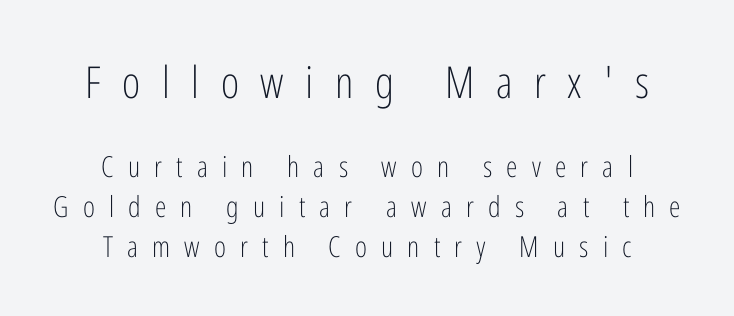
Larger block? The one above; the one below is distinctly smaller. Notice how descenders clear the ascenders below comfortably — that's standard leading. Each row of text sits above clean, open space. Glyph-to-glyph distance is far greater than everyday printed text. The strokes carry an ordinary text weight at most.
